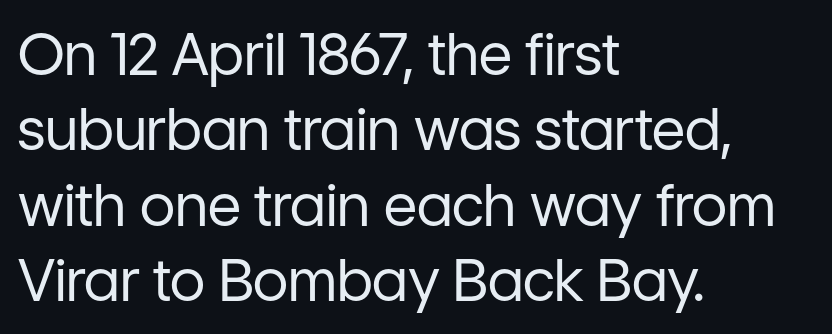
{"serif": "no", "italic": "no", "bold": "no", "weight": "regular", "width": "normal", "stroke_contrast": "low", "x_height": "medium", "monospaced": "no", "underline": "no", "align": "left", "line_spacing": "normal", "line_spacing_ratio": 1.3, "letter_spacing": "normal", "letter_spacing_em": 0.0, "glyph_px": 58}
